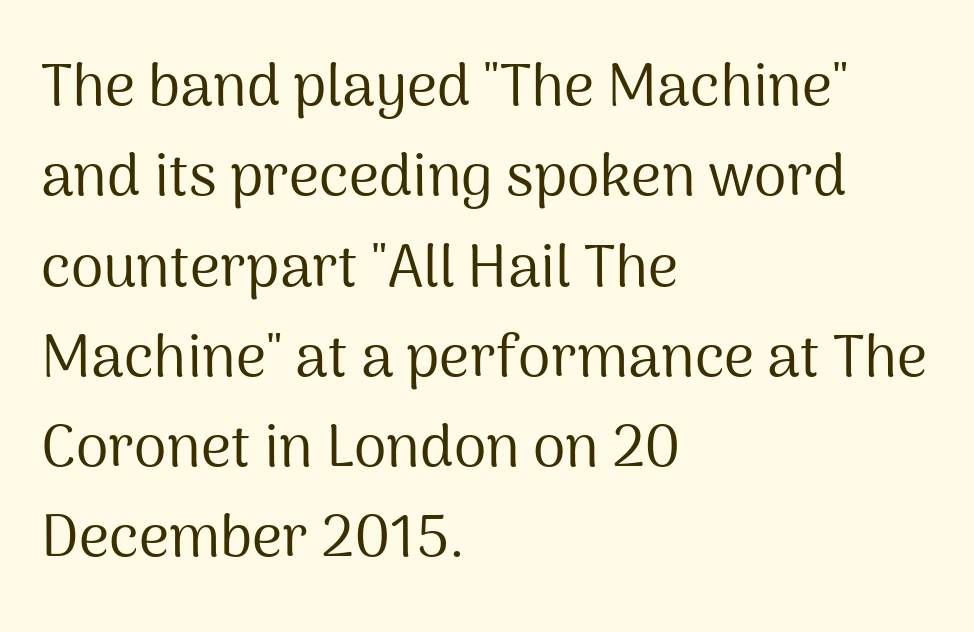
Q: Is the text bold? A: No.
Q: Is the text italic (slanted)? A: No, it is upright.
Q: Is the typeface a serif or a sans-serif typeface? A: Sans-serif.
Q: Is the text underlined? A: No.
Q: How is the paragraph aligned? A: Left-aligned.
Q: Is the spacing between letters normal or unusually wide? A: Normal.
Q: Is the spacing between lines tight, normal or loose? A: Normal.
Q: Width (condensed, normal, or wide)? A: Normal.
Q: Stroke contrast? A: Medium.
Q: x-height? A: Medium.
Q: Monospaced? A: No.
